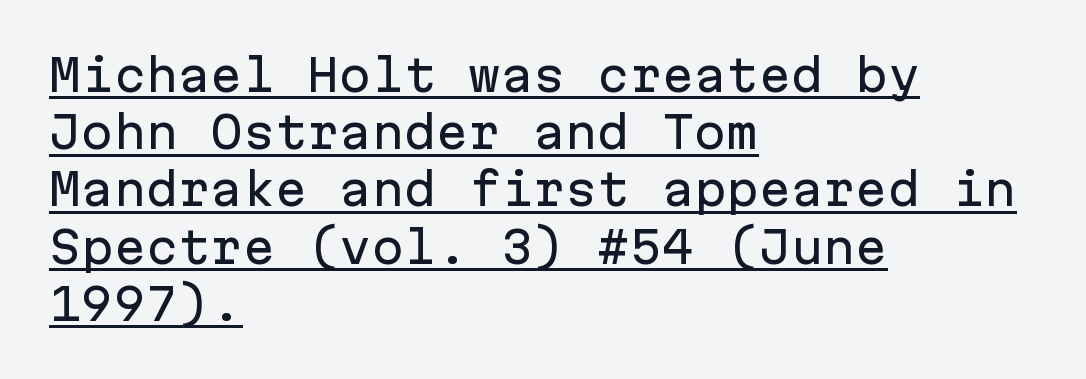
The image shows 43 px sans-serif type, upright, monospaced; set left-aligned, normal line spacing (1.33x), normal letter spacing, underlined; low stroke contrast and a medium x-height.
